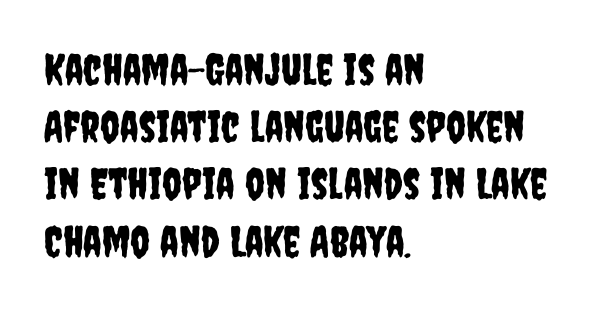
Check where the strokes stop: nothing finishes them off — pure sans. Summary of vertical rhythm: regular, with standard interline spacing. If you drew a ruler down the left edge, every line would touch it. The gaps between neighbouring characters are ordinary and unremarkable.
